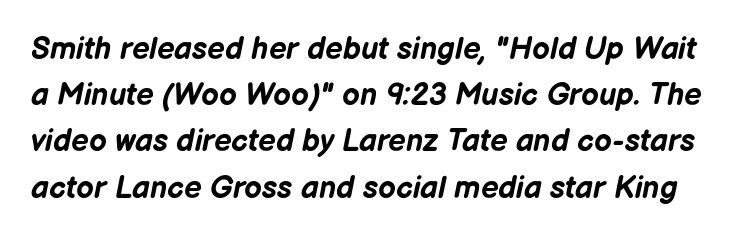
The image shows 31 px bold type, italic (leaning right); set normal line spacing (1.49x), normal letter spacing, not underlined; low stroke contrast and a medium x-height.
